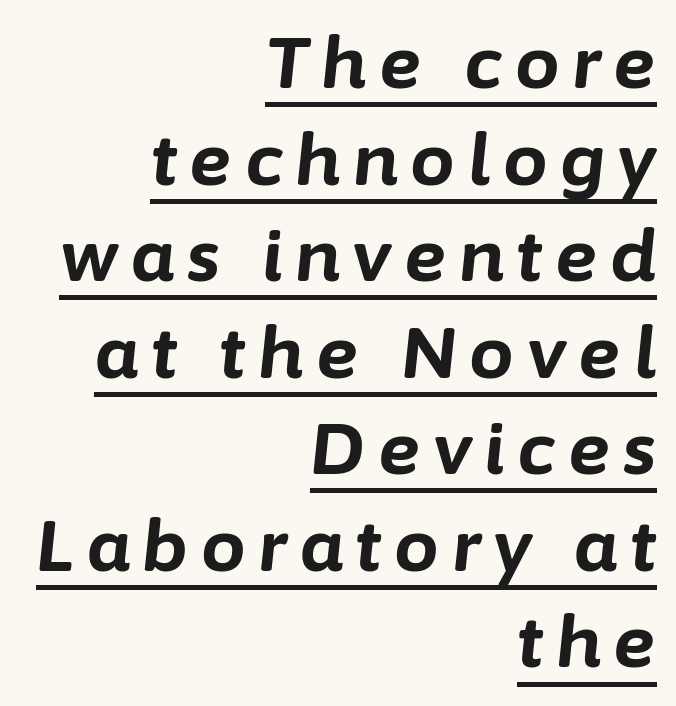
Q: Is the text bold? A: Yes.
Q: Is the text italic (slanted)? A: Yes, it leans right by about 6 degrees.
Q: Is the text underlined? A: Yes.
Q: How is the paragraph aligned? A: Right-aligned.
Q: Is the spacing between lines tight, normal or loose? A: Normal.
Q: Width (condensed, normal, or wide)? A: Normal.
Q: Stroke contrast? A: Low.
Q: x-height? A: Medium.
Q: Monospaced? A: No.
